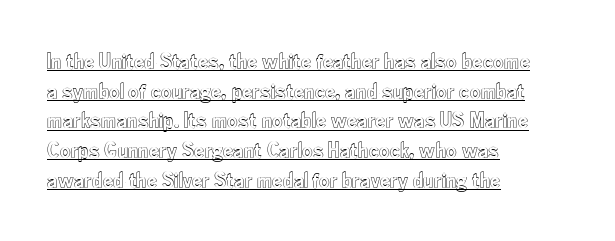
Q: Is the text italic (slanted)? A: No, it is upright.
Q: Is the text underlined? A: Yes.
Q: How is the paragraph aligned? A: Left-aligned.
Q: Is the spacing between letters normal or unusually wide? A: Normal.
Q: Is the spacing between lines tight, normal or loose? A: Normal.
